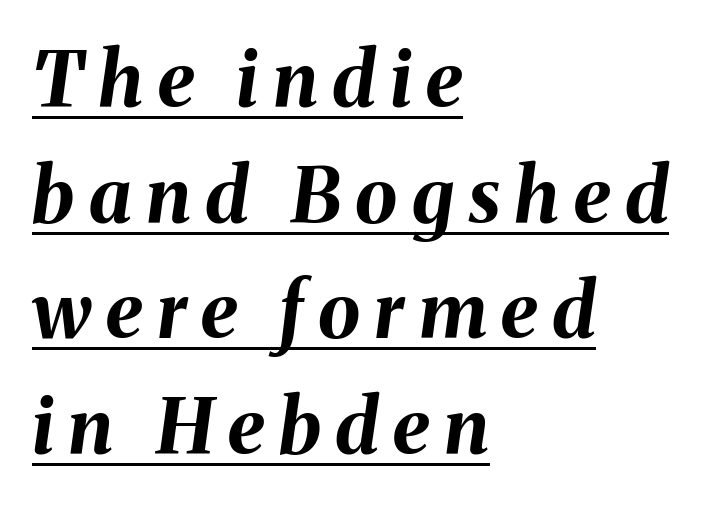
Q: Is the text bold? A: Yes.
Q: Is the text italic (slanted)? A: Yes, it leans right by about 8 degrees.
Q: Is the text underlined? A: Yes.
Q: How is the paragraph aligned? A: Left-aligned.
Q: Is the spacing between lines tight, normal or loose? A: Normal.
Q: Width (condensed, normal, or wide)? A: Normal.
Q: Stroke contrast? A: Medium.
Q: x-height? A: Medium.
Q: Monospaced? A: No.
